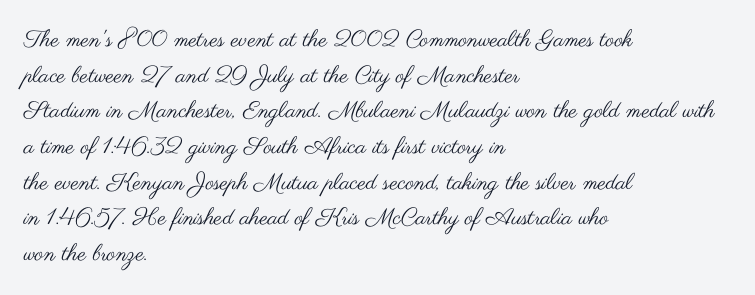
{"bold": "no", "underline": "no", "align": "left", "line_spacing": "normal", "line_spacing_ratio": 1.55, "letter_spacing": "normal", "letter_spacing_em": 0.0, "glyph_px": 23}
